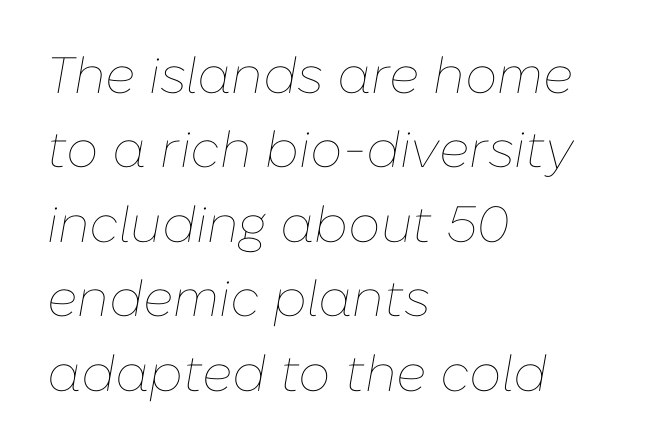
Q: Is the text bold? A: No.
Q: Is the text italic (slanted)? A: Yes, it leans right by about 10 degrees.
Q: Is the text underlined? A: No.
Q: How is the paragraph aligned? A: Left-aligned.
Q: Is the spacing between letters normal or unusually wide? A: Normal.
Q: Is the spacing between lines tight, normal or loose? A: Normal.
Q: Width (condensed, normal, or wide)? A: Normal.
Q: Stroke contrast? A: Low.
Q: x-height? A: Medium.
Q: Monospaced? A: No.
